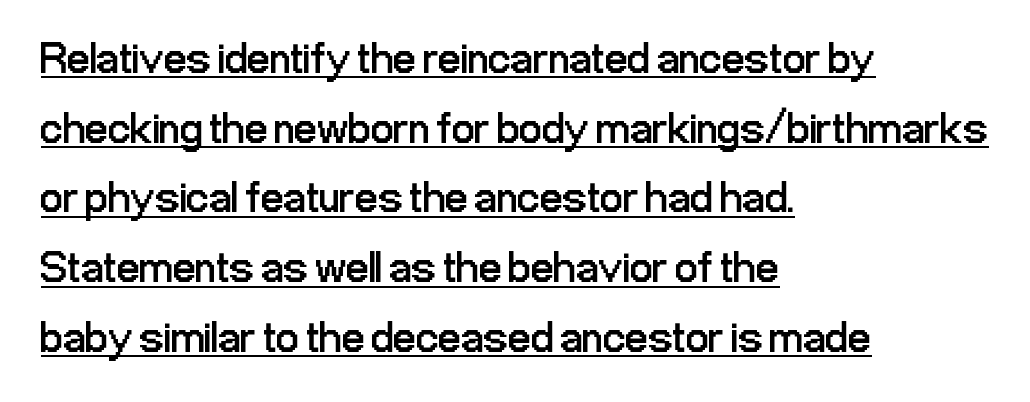
The image shows 45 px regular-weight, condensed sans-serif type, upright; set left-aligned, normal line spacing (1.55x), normal letter spacing, underlined; low stroke contrast and a medium x-height.
